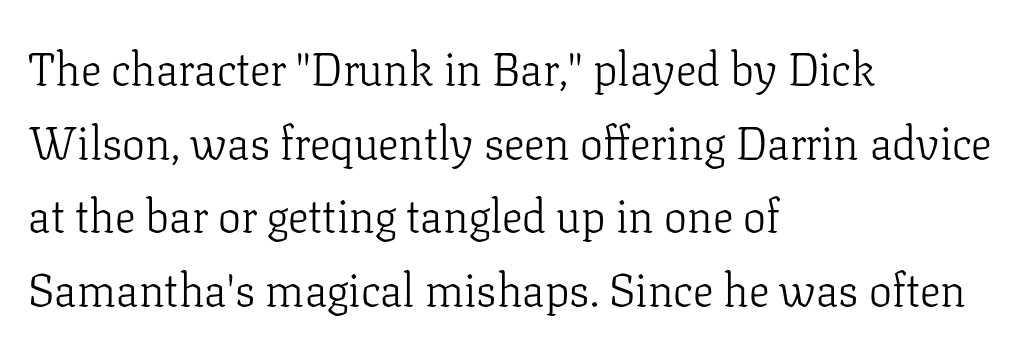
{"serif": "yes", "italic": "no", "bold": "no", "weight": "light", "width": "normal", "stroke_contrast": "low", "x_height": "medium", "monospaced": "no", "underline": "no", "align": "left", "line_spacing": "normal", "line_spacing_ratio": 1.6, "letter_spacing": "normal", "letter_spacing_em": 0.0, "glyph_px": 46}
